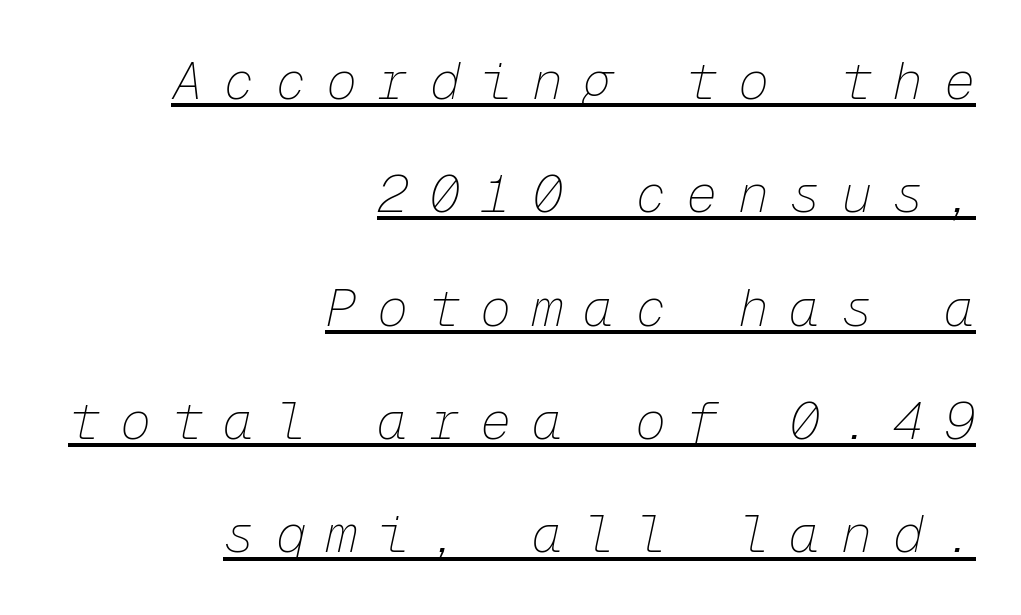
The image shows 52 px thin type, italic (leaning right), monospaced; set right-aligned, loose line spacing (2.18x), unusually wide letter spacing (+0.39 em), underlined; low stroke contrast and a medium x-height.
